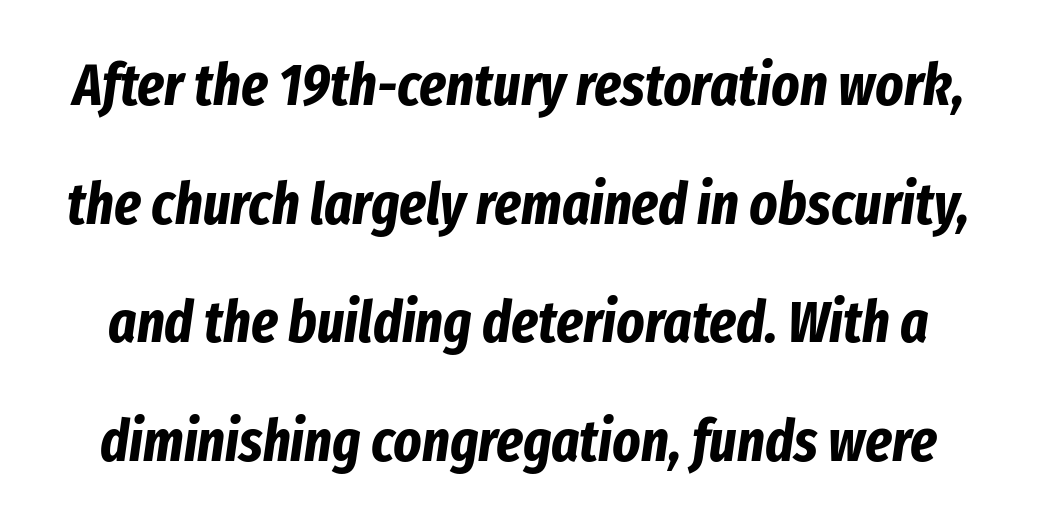
{"italic": "yes", "lean": "right", "slant_degrees": 8, "bold": "yes", "weight": "bold", "width": "condensed", "stroke_contrast": "low", "x_height": "medium", "monospaced": "no", "underline": "no", "line_spacing": "loose", "line_spacing_ratio": 2.01, "letter_spacing": "normal", "letter_spacing_em": 0.0, "glyph_px": 59}
